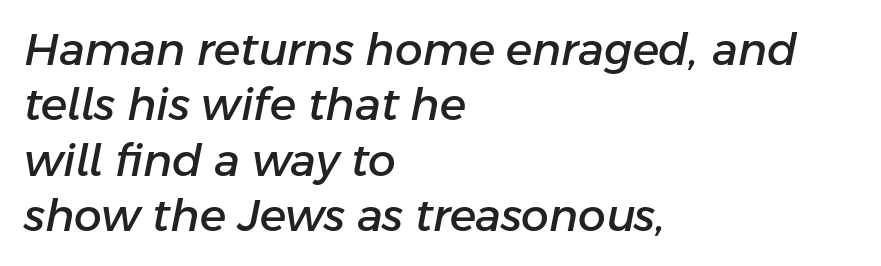
Q: Is the text italic (slanted)? A: Yes, it leans right by about 11 degrees.
Q: Is the text underlined? A: No.
Q: How is the paragraph aligned? A: Left-aligned.
Q: Is the spacing between letters normal or unusually wide? A: Normal.
Q: Is the spacing between lines tight, normal or loose? A: Normal.
Q: Width (condensed, normal, or wide)? A: Normal.
Q: Stroke contrast? A: Low.
Q: x-height? A: Medium.
Q: Monospaced? A: No.
